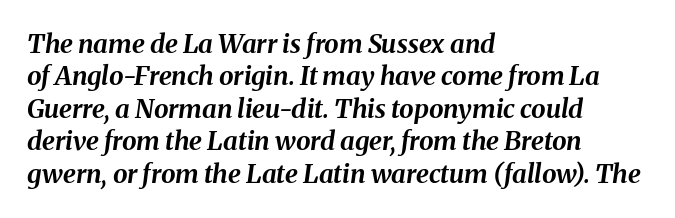
Nobody drew a line under any word here. Weight check: bold — yes, fully. The space between consecutive lines is moderate. Honestly, the letter spacing is just normal — you wouldn't notice it.
